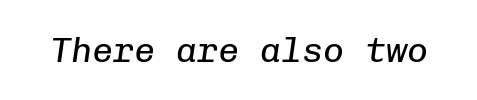
Q: Is the text bold? A: No.
Q: Is the text italic (slanted)? A: Yes, it leans right by about 8 degrees.
Q: Is the text underlined? A: No.
Q: Is the spacing between letters normal or unusually wide? A: Normal.
Q: Width (condensed, normal, or wide)? A: Normal.
Q: Stroke contrast? A: Low.
Q: x-height? A: Medium.
Q: Monospaced? A: Yes.
